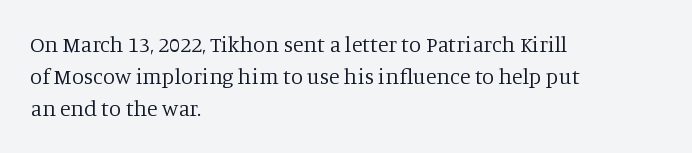
The image shows 22 px text type, upright; set left-aligned, normal line spacing (1.46x), normal letter spacing, not underlined.
